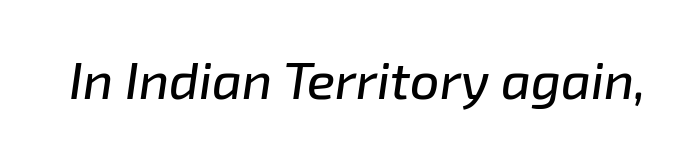
Q: Is the text italic (slanted)? A: Yes, it leans right by about 8 degrees.
Q: Is the text underlined? A: No.
Q: Is the spacing between letters normal or unusually wide? A: Normal.
Q: Width (condensed, normal, or wide)? A: Normal.
Q: Stroke contrast? A: Low.
Q: x-height? A: Medium.
Q: Monospaced? A: No.
